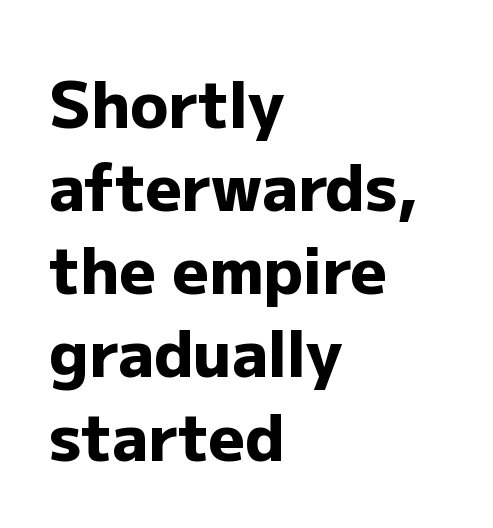
Q: Is the text bold? A: Yes.
Q: Is the text italic (slanted)? A: No, it is upright.
Q: Is the typeface a serif or a sans-serif typeface? A: Sans-serif.
Q: Is the text underlined? A: No.
Q: How is the paragraph aligned? A: Left-aligned.
Q: Is the spacing between letters normal or unusually wide? A: Normal.
Q: Is the spacing between lines tight, normal or loose? A: Normal.
Q: Width (condensed, normal, or wide)? A: Normal.
Q: Stroke contrast? A: Low.
Q: x-height? A: Medium.
Q: Monospaced? A: No.
